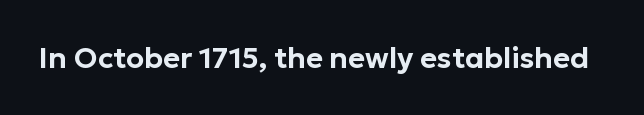
{"serif": "no", "italic": "no", "width": "normal", "stroke_contrast": "low", "x_height": "medium", "monospaced": "no", "underline": "no", "letter_spacing": "normal", "letter_spacing_em": 0.0, "glyph_px": 29}
